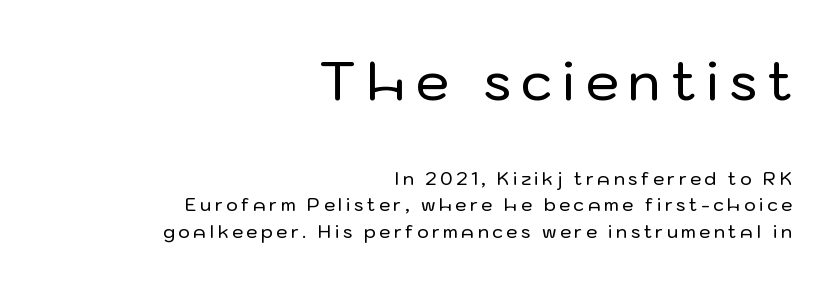
{"serif": "no", "italic": "no", "width": "normal", "stroke_contrast": "low", "x_height": "medium", "monospaced": "no", "underline": "no", "align": "right", "line_spacing": "normal", "line_spacing_ratio": 1.48, "larger_block": "first", "size_ratio": 2.94, "glyph_px": 53}
